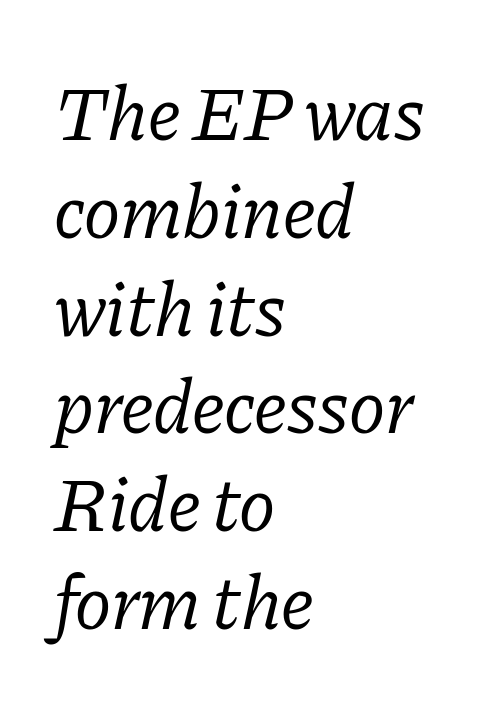
{"serif": "yes", "italic": "yes", "lean": "right", "slant_degrees": 11, "bold": "no", "weight": "regular", "width": "normal", "stroke_contrast": "low", "x_height": "medium", "monospaced": "no", "underline": "no", "align": "left", "line_spacing": "normal", "line_spacing_ratio": 1.27, "letter_spacing": "normal", "letter_spacing_em": 0.0, "glyph_px": 77}
